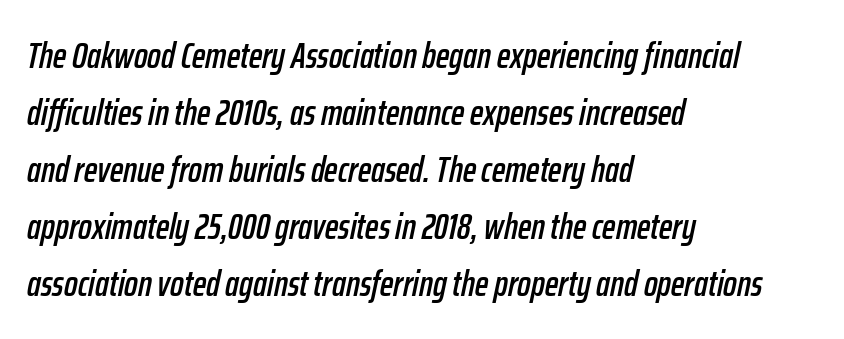
Q: Is the text italic (slanted)? A: Yes, it leans right by about 12 degrees.
Q: Is the text underlined? A: No.
Q: How is the paragraph aligned? A: Left-aligned.
Q: Is the spacing between letters normal or unusually wide? A: Normal.
Q: Is the spacing between lines tight, normal or loose? A: Normal.
Q: Width (condensed, normal, or wide)? A: Condensed.
Q: Stroke contrast? A: Low.
Q: x-height? A: Medium.
Q: Monospaced? A: No.
